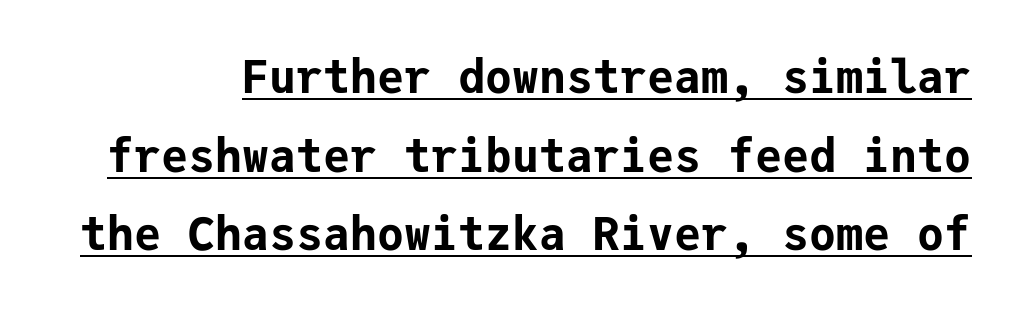
The image shows 45 px bold sans-serif type, upright, monospaced; set line spacing 1.75x, normal letter spacing, underlined; low stroke contrast and a medium x-height.
